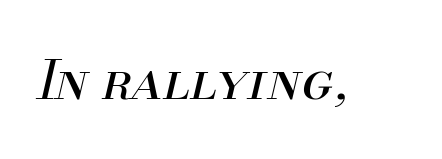
Q: Is the text bold? A: No.
Q: Is the text italic (slanted)? A: Yes, it leans right by about 13 degrees.
Q: Is the text underlined? A: No.
Q: Is the spacing between letters normal or unusually wide? A: Normal.
Q: Width (condensed, normal, or wide)? A: Normal.
Q: Stroke contrast? A: Medium.
Q: x-height? A: Small.
Q: Monospaced? A: No.
